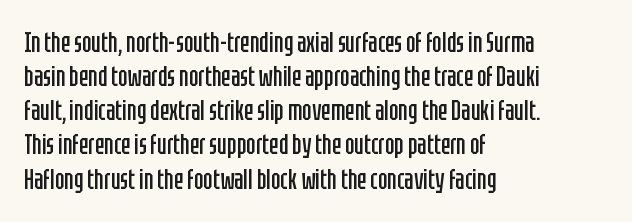
Q: Is the text bold? A: No.
Q: Is the text italic (slanted)? A: No, it is upright.
Q: Is the typeface a serif or a sans-serif typeface? A: Sans-serif.
Q: Is the text underlined? A: No.
Q: How is the paragraph aligned? A: Left-aligned.
Q: Is the spacing between letters normal or unusually wide? A: Normal.
Q: Width (condensed, normal, or wide)? A: Condensed.
Q: Stroke contrast? A: Low.
Q: x-height? A: Large.
Q: Monospaced? A: No.
